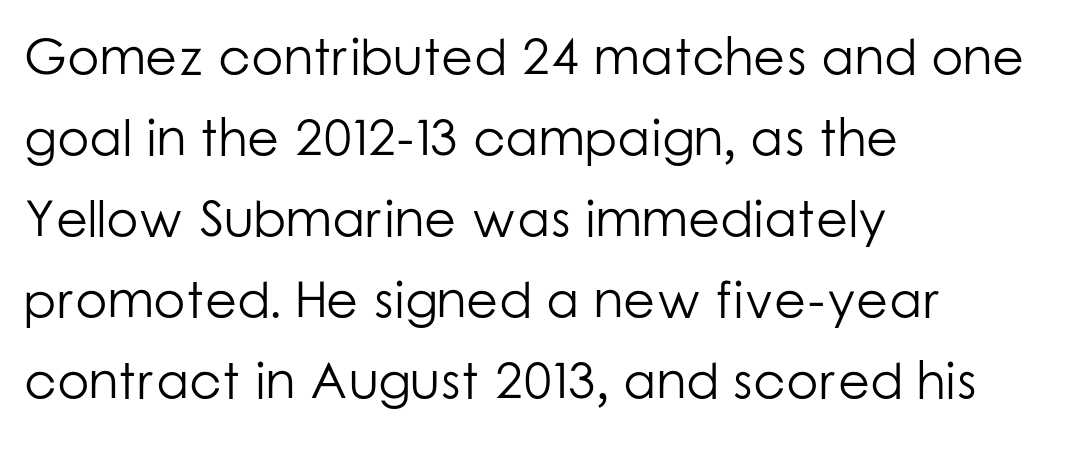
Bold? No — there's no thickening of the strokes. The passage is arranged the way most books set body copy — flush left. A typesetter would label this face a sans. Students, observe: this is what conventionally led text looks like. The letters advance in unequal steps, a hallmark of proportional type.
